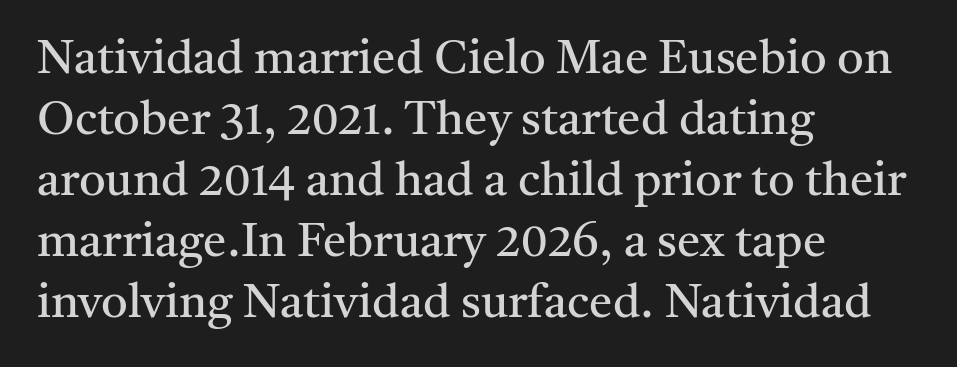
The image shows 47 px regular-weight serif type, upright; set left-aligned, normal line spacing (1.3x), normal letter spacing, not underlined; medium stroke contrast and a medium x-height.
